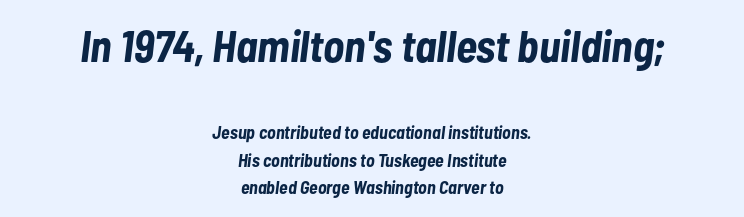
These lines are centered, leaving both edges ragged. A bare baseline throughout the passage. What weight is shown? A full bold with thick strokes. A normal amount of white space separates one row of letters from the next.
